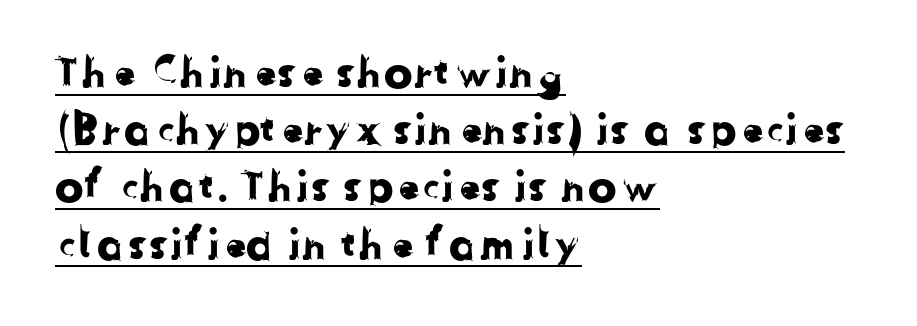
Q: Is the typeface a serif or a sans-serif typeface? A: Sans-serif.
Q: Is the text underlined? A: Yes.
Q: How is the paragraph aligned? A: Left-aligned.
Q: Is the spacing between letters normal or unusually wide? A: Normal.
Q: Is the spacing between lines tight, normal or loose? A: Normal.
Q: Width (condensed, normal, or wide)? A: Normal.
Q: Stroke contrast? A: Low.
Q: x-height? A: Medium.
Q: Monospaced? A: No.
